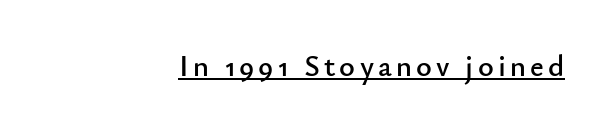
Q: Is the text italic (slanted)? A: No, it is upright.
Q: Is the typeface a serif or a sans-serif typeface? A: Sans-serif.
Q: Is the text underlined? A: Yes.
Q: How is the paragraph aligned? A: Right-aligned.
Q: Width (condensed, normal, or wide)? A: Normal.
Q: Stroke contrast? A: Low.
Q: x-height? A: Small.
Q: Monospaced? A: No.
